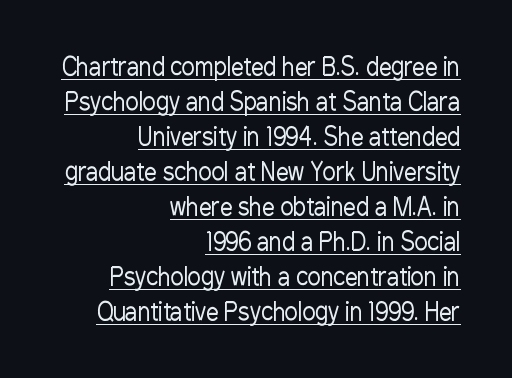
Q: Is the text bold? A: No.
Q: Is the text italic (slanted)? A: No, it is upright.
Q: Is the text underlined? A: Yes.
Q: How is the paragraph aligned? A: Right-aligned.
Q: Is the spacing between letters normal or unusually wide? A: Normal.
Q: Is the spacing between lines tight, normal or loose? A: Normal.
